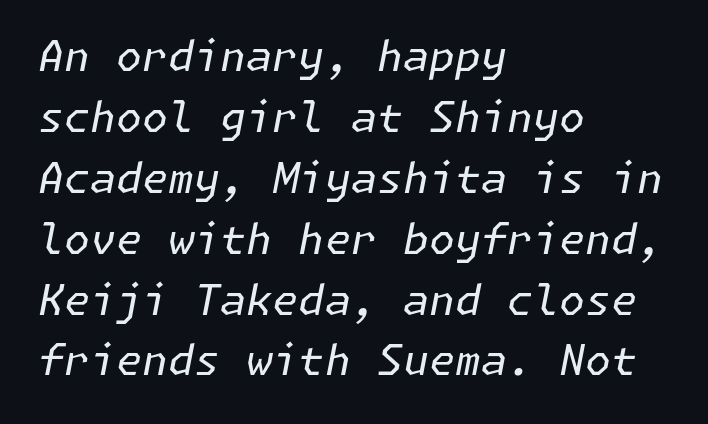
Q: Is the text bold? A: No.
Q: Is the text italic (slanted)? A: Yes, it leans right by about 11 degrees.
Q: Is the text underlined? A: No.
Q: How is the paragraph aligned? A: Left-aligned.
Q: Is the spacing between letters normal or unusually wide? A: Normal.
Q: Is the spacing between lines tight, normal or loose? A: Normal.
Q: Width (condensed, normal, or wide)? A: Normal.
Q: Stroke contrast? A: Low.
Q: x-height? A: Medium.
